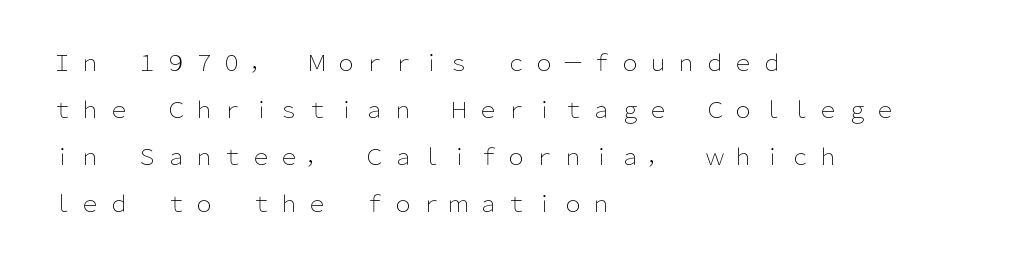
The gap between lines stays unmarked. Ascenders rise straight up at ninety degrees. No letter is thick-stroked: the sample isn't bold. Leading is clearly above the norm, producing a sparse column.
